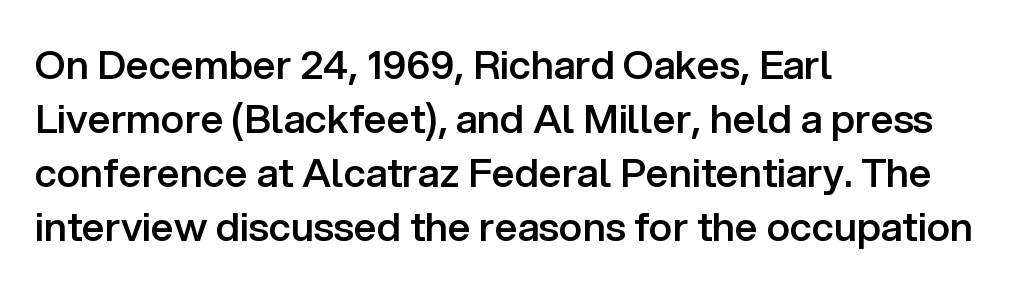
{"serif": "no", "italic": "no", "bold": "semi", "weight": "semibold", "width": "normal", "stroke_contrast": "low", "x_height": "medium", "monospaced": "no", "underline": "no", "align": "left", "line_spacing": "normal", "line_spacing_ratio": 1.35, "letter_spacing": "normal", "letter_spacing_em": 0.0, "glyph_px": 40}
